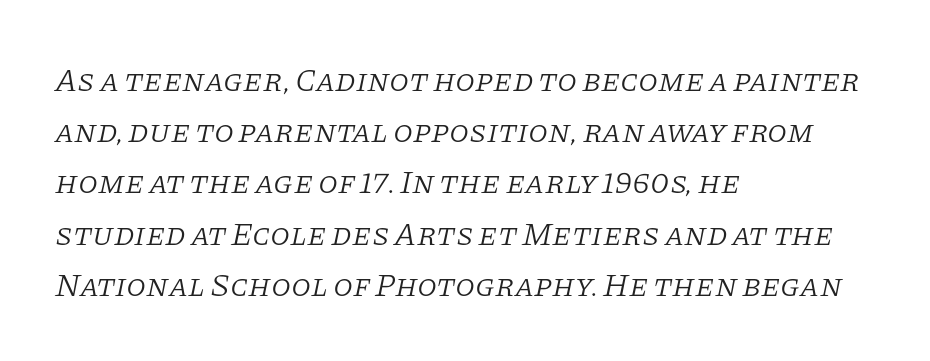
The image shows 32 px light serif type, italic (leaning right); set left-aligned, normal line spacing (1.6x), normal letter spacing, not underlined; low stroke contrast and a large x-height.
